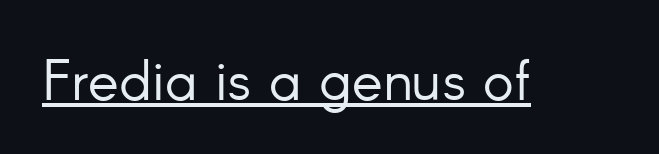
The image shows 58 px light sans-serif type, upright; set normal letter spacing, underlined; low stroke contrast and a small x-height.
